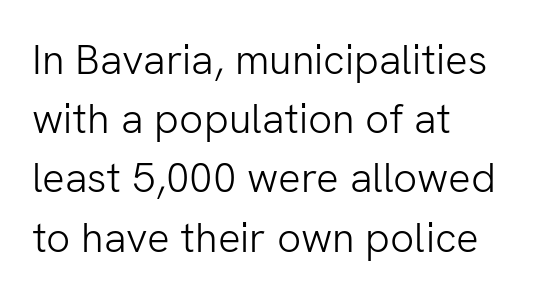
Q: Is the text bold? A: No.
Q: Is the text italic (slanted)? A: No, it is upright.
Q: Is the typeface a serif or a sans-serif typeface? A: Sans-serif.
Q: Is the text underlined? A: No.
Q: How is the paragraph aligned? A: Left-aligned.
Q: Is the spacing between letters normal or unusually wide? A: Normal.
Q: Is the spacing between lines tight, normal or loose? A: Normal.
Q: Width (condensed, normal, or wide)? A: Normal.
Q: Stroke contrast? A: Low.
Q: x-height? A: Medium.
Q: Monospaced? A: No.
